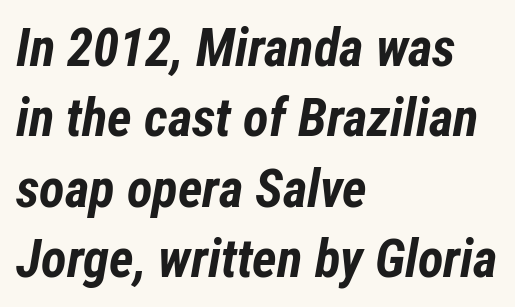
Q: Is the text bold? A: Yes.
Q: Is the text italic (slanted)? A: Yes, it leans right by about 12 degrees.
Q: Is the text underlined? A: No.
Q: How is the paragraph aligned? A: Left-aligned.
Q: Is the spacing between letters normal or unusually wide? A: Normal.
Q: Is the spacing between lines tight, normal or loose? A: Normal.
Q: Width (condensed, normal, or wide)? A: Condensed.
Q: Stroke contrast? A: Low.
Q: x-height? A: Medium.
Q: Monospaced? A: No.
